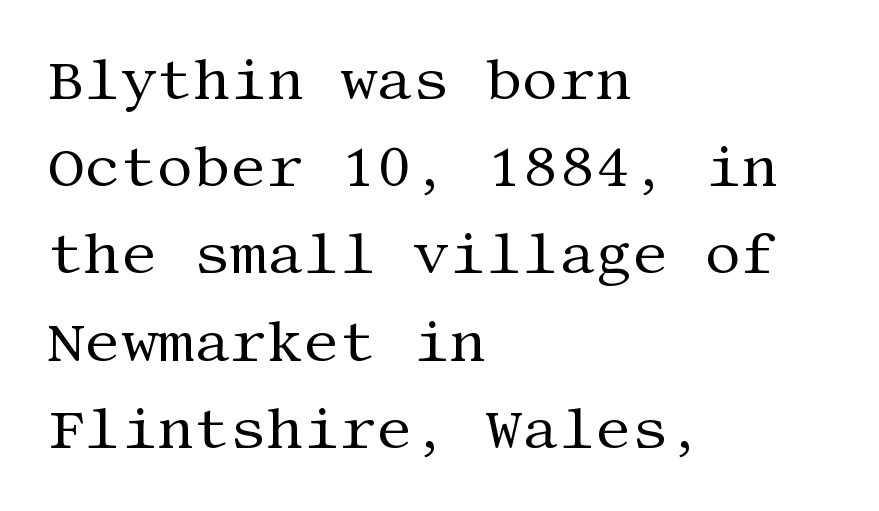
{"serif": "yes", "italic": "no", "bold": "no", "weight": "regular", "width": "normal", "stroke_contrast": "medium", "x_height": "large", "underline": "no", "align": "left", "line_spacing": "normal", "line_spacing_ratio": 1.53, "letter_spacing": "normal", "letter_spacing_em": 0.0, "glyph_px": 57}
